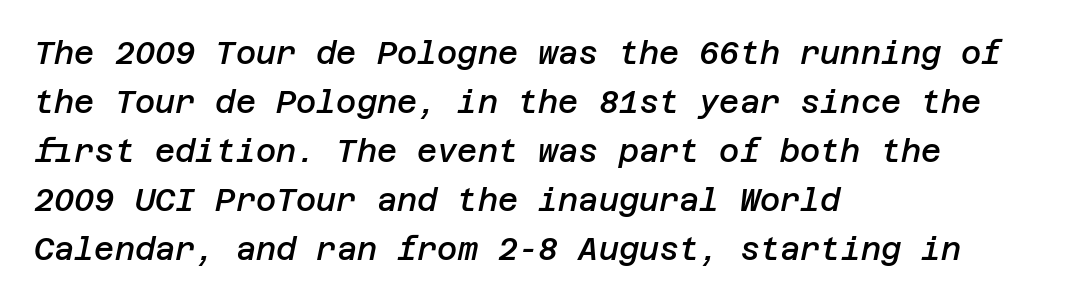
The image shows 31 px semibold type, italic (leaning right); set left-aligned, normal line spacing (1.58x), normal letter spacing, not underlined; low stroke contrast and a large x-height.
